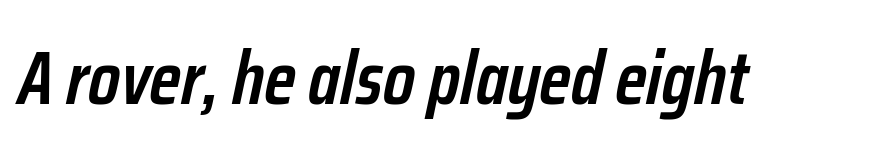
The image shows 75 px semibold, condensed type, italic (leaning right); set normal letter spacing, not underlined; low stroke contrast and a medium x-height.
